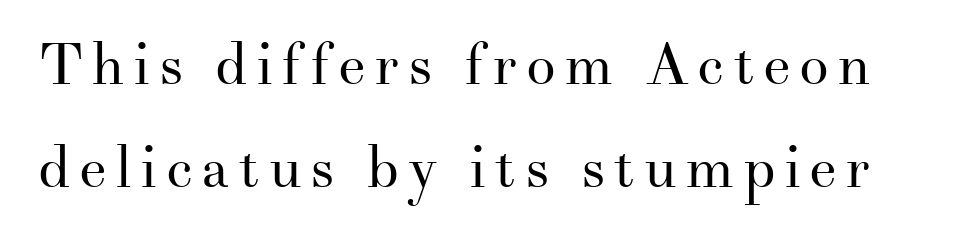
{"serif": "yes", "italic": "no", "bold": "no", "weight": "regular", "width": "normal", "stroke_contrast": "medium", "x_height": "small", "monospaced": "no", "underline": "no", "line_spacing_ratio": 1.74, "glyph_px": 59}
